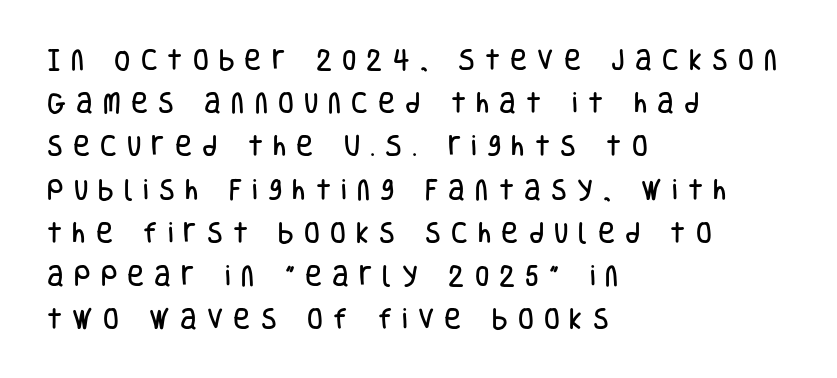
The image shows 23 px text type, upright; set left-aligned, line spacing 1.88x, unusually wide letter spacing (+0.44 em), not underlined.
